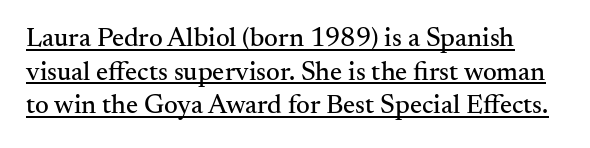
The image shows 27 px text type, upright; set normal line spacing (1.25x), normal letter spacing, underlined.
